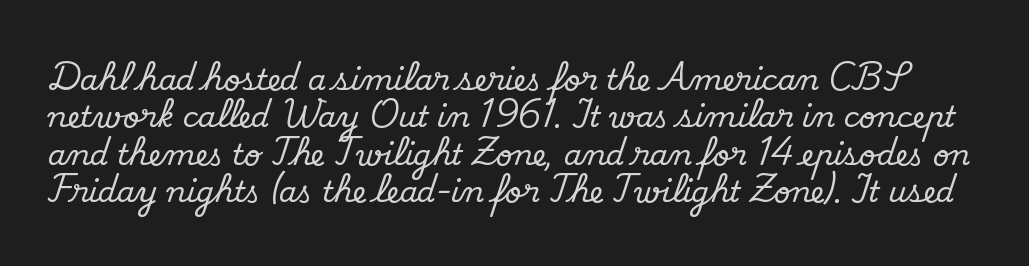
Varying glyph widths throughout — classic text-font behaviour. Letterform terminals end in serifs throughout the passage. Honestly, the row spacing looks completely unremarkable. No extra tracking has been applied to these lines.
